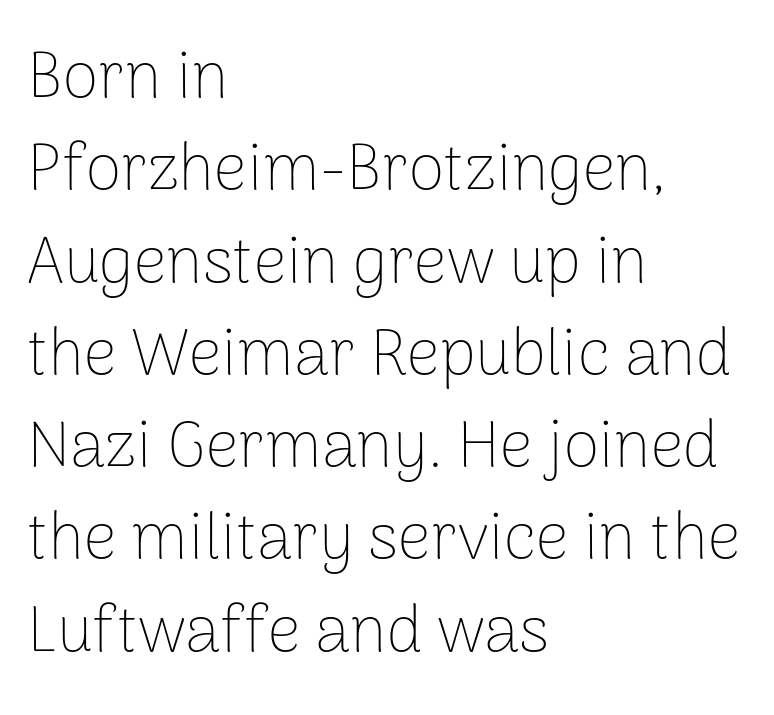
Ordinary non-slanted type is in use. Vertical spacing — default. The passage shown is typed in a proportional face where columns would drift. This is sans-serif lettering, the kind often seen on screens and signage.
